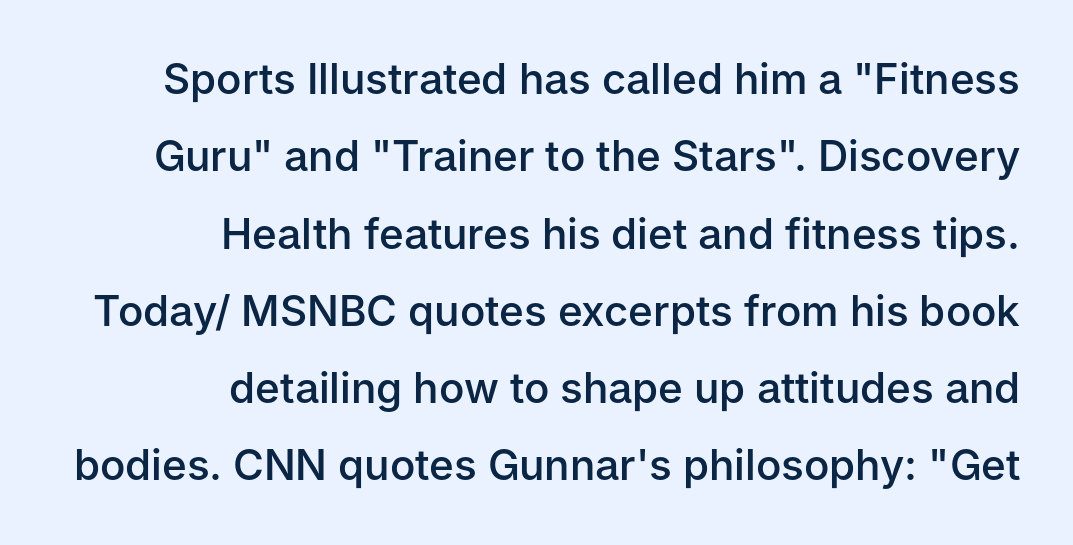
The image shows 42 px semibold sans-serif type, upright; set right-aligned, line spacing 1.84x, normal letter spacing, not underlined; low stroke contrast and a medium x-height.
